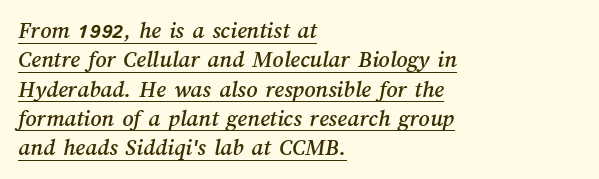
A typesetter would call this zero additional tracking. The words here are underlined. The paragraph shown leans on its left margin.
